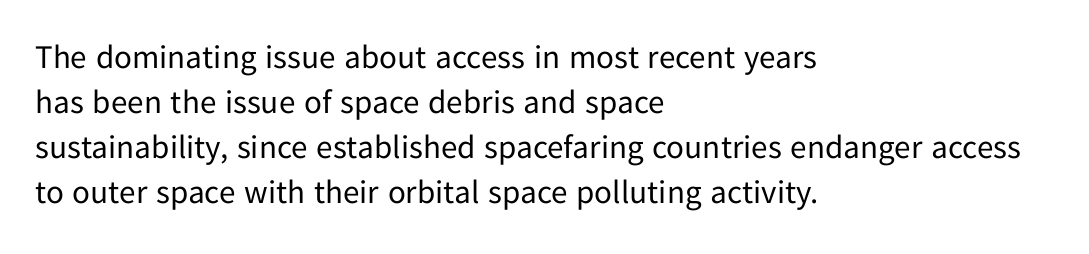
Q: Is the text bold? A: No.
Q: Is the text italic (slanted)? A: No, it is upright.
Q: Is the typeface a serif or a sans-serif typeface? A: Sans-serif.
Q: Is the text underlined? A: No.
Q: How is the paragraph aligned? A: Left-aligned.
Q: Is the spacing between letters normal or unusually wide? A: Normal.
Q: Is the spacing between lines tight, normal or loose? A: Normal.
Q: Width (condensed, normal, or wide)? A: Normal.
Q: Stroke contrast? A: Low.
Q: x-height? A: Medium.
Q: Monospaced? A: No.
